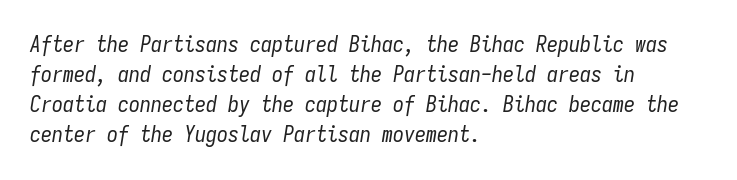
{"italic": "yes", "lean": "right", "slant_degrees": 9, "bold": "no", "underline": "no", "align": "left", "line_spacing": "normal", "line_spacing_ratio": 1.37, "letter_spacing": "normal", "letter_spacing_em": 0.0, "glyph_px": 22}
